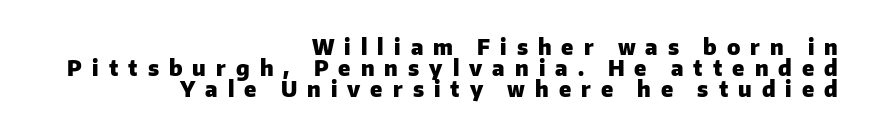
The image shows 21 px bold type, upright; set right-aligned, tight line spacing (0.99x), unusually wide letter spacing (+0.48 em), not underlined.
